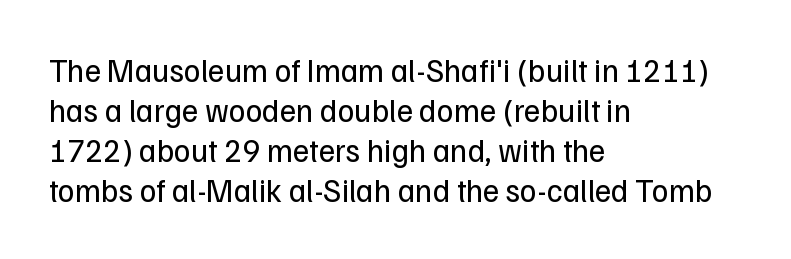
Q: Is the text bold? A: No.
Q: Is the text italic (slanted)? A: No, it is upright.
Q: Is the typeface a serif or a sans-serif typeface? A: Sans-serif.
Q: Is the text underlined? A: No.
Q: How is the paragraph aligned? A: Left-aligned.
Q: Is the spacing between letters normal or unusually wide? A: Normal.
Q: Is the spacing between lines tight, normal or loose? A: Normal.
Q: Width (condensed, normal, or wide)? A: Normal.
Q: Stroke contrast? A: Low.
Q: x-height? A: Medium.
Q: Monospaced? A: No.
